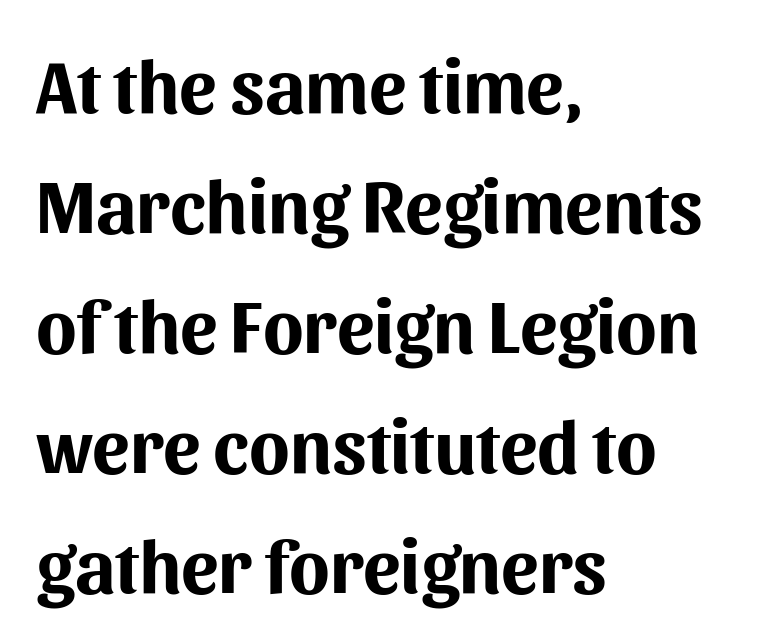
{"serif": "no", "italic": "no", "bold": "yes", "weight": "bold", "width": "normal", "stroke_contrast": "medium", "x_height": "medium", "monospaced": "no", "underline": "no", "align": "left", "line_spacing": "normal", "line_spacing_ratio": 1.6, "letter_spacing": "normal", "letter_spacing_em": 0.0, "glyph_px": 75}
